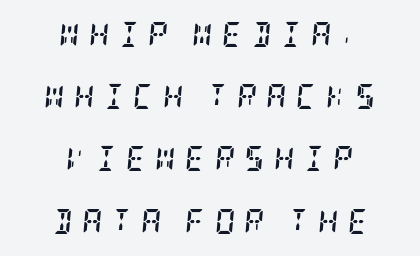
Q: Is the text bold? A: Yes.
Q: Is the text italic (slanted)? A: Yes, it leans right by about 5 degrees.
Q: Is the text underlined? A: No.
Q: How is the paragraph aligned? A: Centered.
Q: Is the spacing between letters normal or unusually wide? A: Unusually wide.
Q: Is the spacing between lines tight, normal or loose? A: Loose.
